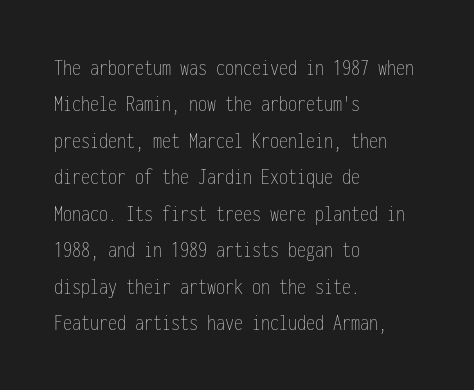
{"italic": "no", "bold": "no", "underline": "no", "align": "left", "line_spacing": "normal", "line_spacing_ratio": 1.52, "letter_spacing": "normal", "letter_spacing_em": 0.0, "glyph_px": 24}
